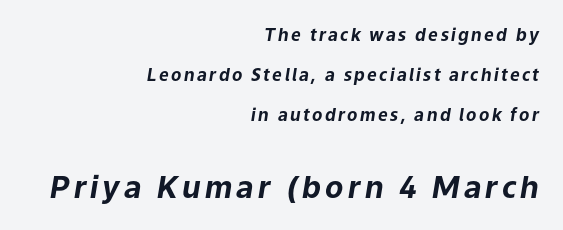
{"italic": "yes", "lean": "right", "slant_degrees": 9, "bold": "yes", "weight": "bold", "width": "normal", "stroke_contrast": "low", "x_height": "medium", "monospaced": "no", "underline": "no", "align": "right", "line_spacing": "loose", "line_spacing_ratio": 2.35, "larger_block": "second", "size_ratio": 1.76, "glyph_px": 30}
